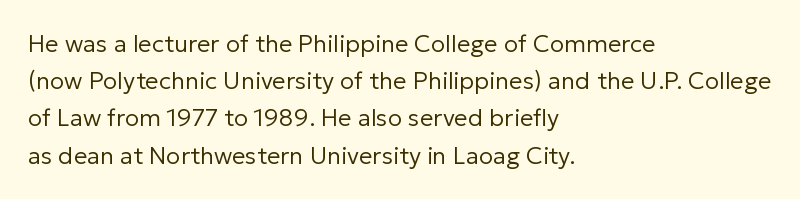
The image shows 24 px text type, upright; set left-aligned, normal line spacing (1.55x), normal letter spacing, not underlined.
